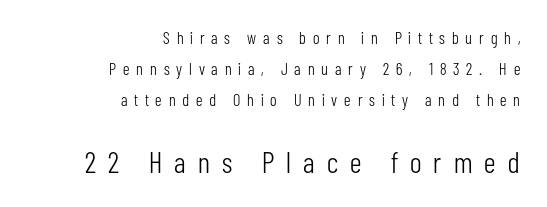
What stands out about the letter spacing? Its width — letters are far apart. Visually, the bottom section dominates because its glyphs are scaled up. Horizontally, the lines are justified to the trailing edge only. Only glyphs here, with clear space below each row.
